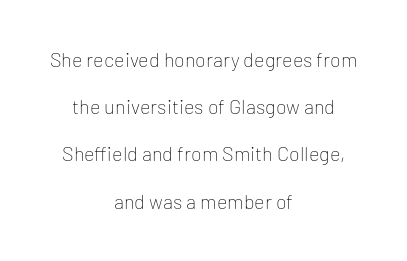
{"italic": "no", "bold": "no", "underline": "no", "align": "center", "line_spacing": "loose", "line_spacing_ratio": 2.36, "letter_spacing": "normal", "letter_spacing_em": 0.0, "glyph_px": 20}
